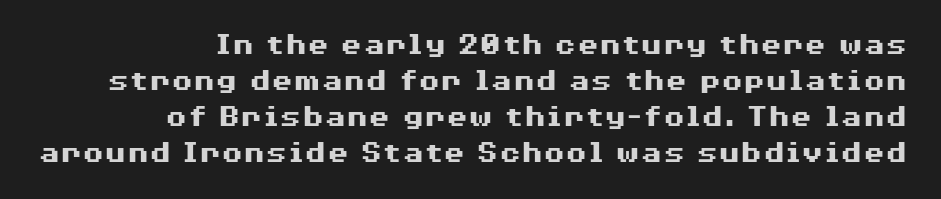
Q: Is the text bold? A: Yes.
Q: Is the text italic (slanted)? A: No, it is upright.
Q: Is the typeface a serif or a sans-serif typeface? A: Sans-serif.
Q: Is the text underlined? A: No.
Q: How is the paragraph aligned? A: Right-aligned.
Q: Is the spacing between letters normal or unusually wide? A: Normal.
Q: Is the spacing between lines tight, normal or loose? A: Tight.
Q: Width (condensed, normal, or wide)? A: Wide.
Q: Stroke contrast? A: Medium.
Q: x-height? A: Medium.
Q: Monospaced? A: No.
